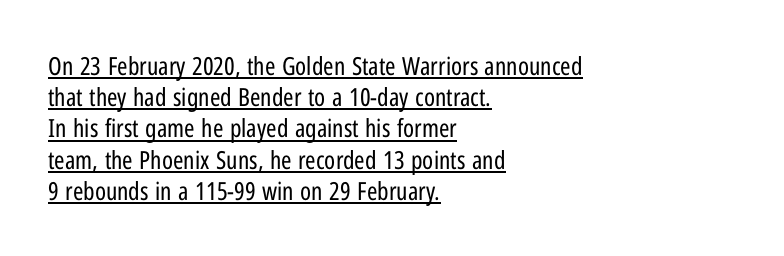
This sample carries an underscore along the baseline area. Teacher's note: observe the even left margin — that is flush-left alignment. The rows are spaced the way most documents space them. Every stem runs plumb, perpendicular to the baseline. Honestly, the letter spacing is just normal — you wouldn't notice it.
